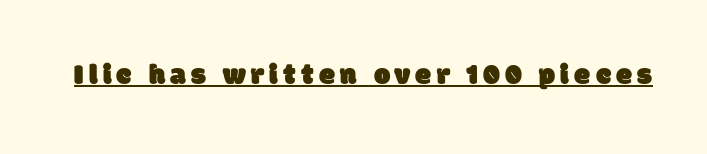
The image shows 29 px sans-serif type; set underlined; low stroke contrast and a large x-height.
